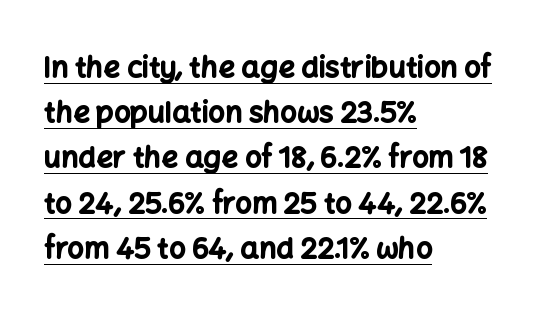
{"serif": "no", "italic": "no", "bold": "yes", "weight": "bold", "width": "normal", "stroke_contrast": "low", "x_height": "medium", "monospaced": "no", "underline": "yes", "align": "left", "line_spacing": "normal", "line_spacing_ratio": 1.56, "letter_spacing": "normal", "letter_spacing_em": 0.0, "glyph_px": 29}
